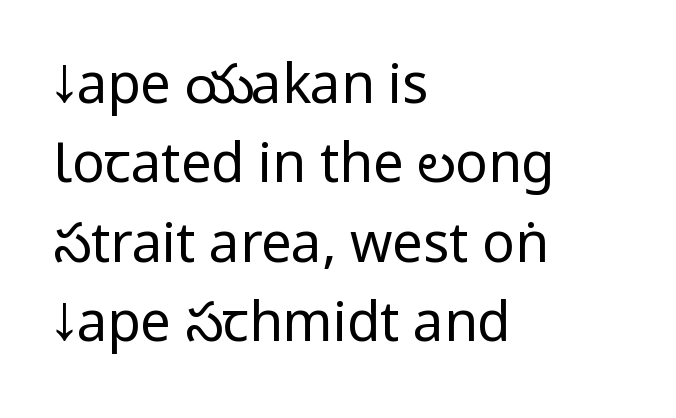
Q: Is the text bold? A: No.
Q: Is the text italic (slanted)? A: No, it is upright.
Q: Is the typeface a serif or a sans-serif typeface? A: Sans-serif.
Q: Is the text underlined? A: No.
Q: How is the paragraph aligned? A: Left-aligned.
Q: Is the spacing between letters normal or unusually wide? A: Normal.
Q: Is the spacing between lines tight, normal or loose? A: Normal.
Q: Width (condensed, normal, or wide)? A: Condensed.
Q: Stroke contrast? A: Low.
